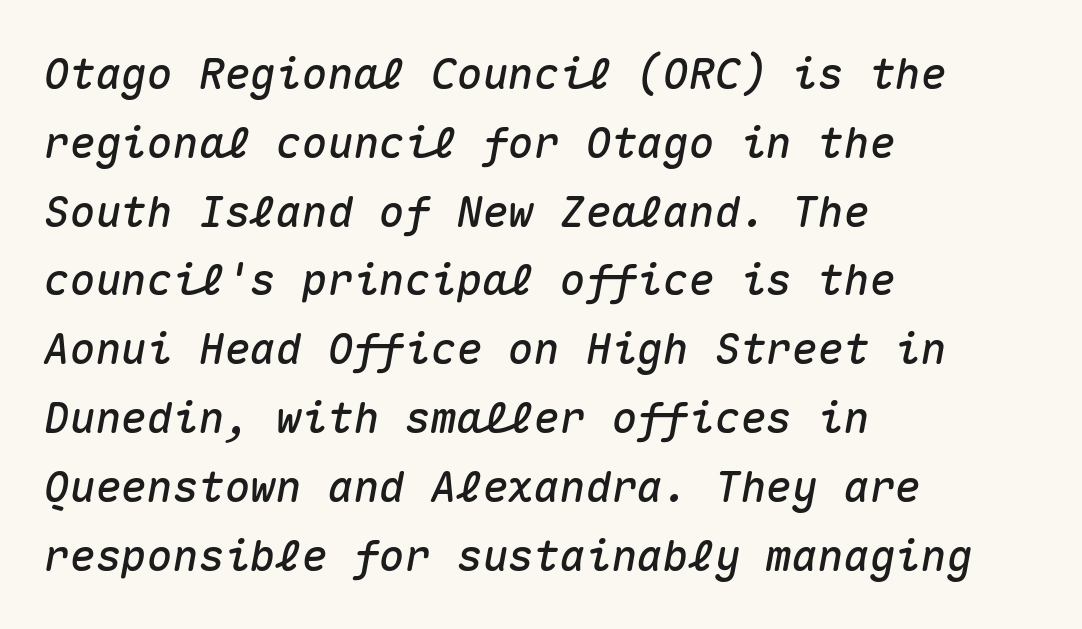
{"italic": "yes", "lean": "right", "slant_degrees": 10, "width": "normal", "stroke_contrast": "medium", "x_height": "medium", "monospaced": "yes", "underline": "no", "align": "left", "line_spacing": "normal", "line_spacing_ratio": 1.6, "letter_spacing": "normal", "letter_spacing_em": 0.0, "glyph_px": 43}
